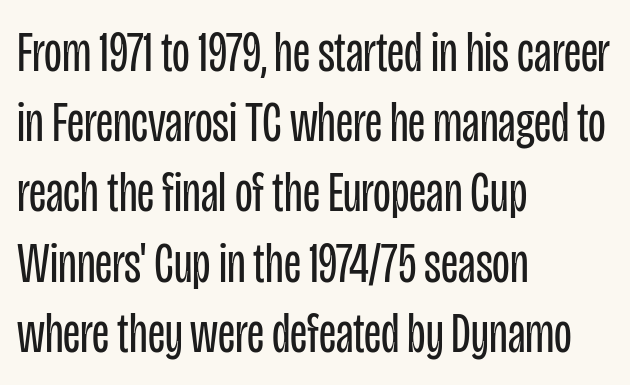
Q: Is the text bold? A: No.
Q: Is the text italic (slanted)? A: No, it is upright.
Q: Is the typeface a serif or a sans-serif typeface? A: Sans-serif.
Q: Is the text underlined? A: No.
Q: How is the paragraph aligned? A: Left-aligned.
Q: Is the spacing between letters normal or unusually wide? A: Normal.
Q: Width (condensed, normal, or wide)? A: Condensed.
Q: Stroke contrast? A: Low.
Q: x-height? A: Large.
Q: Monospaced? A: No.
